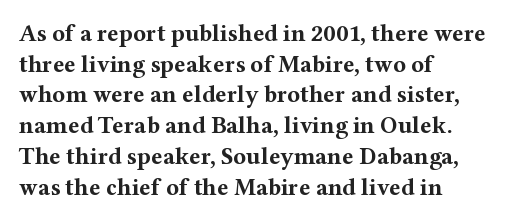
The image shows 24 px bold type, upright; set left-aligned, normal line spacing (1.28x), normal letter spacing, not underlined.
